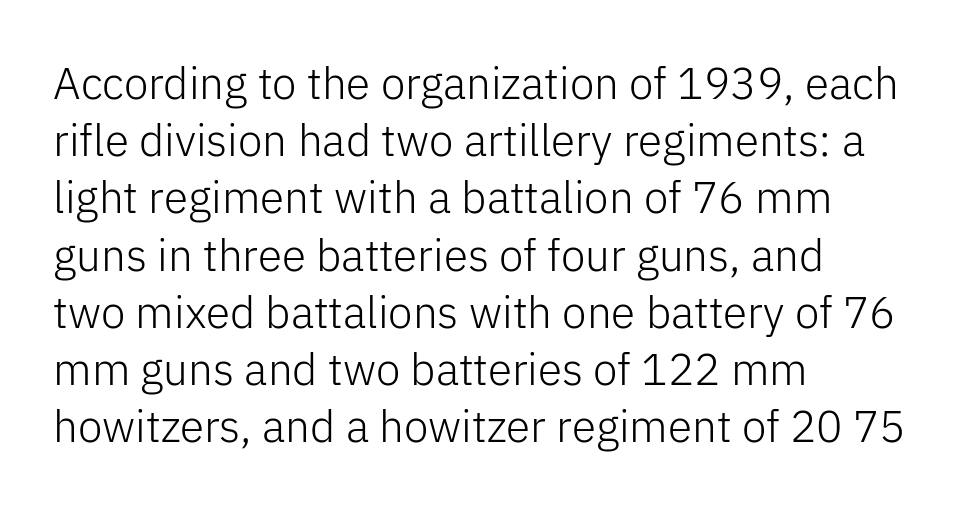
Q: Is the text bold? A: No.
Q: Is the text italic (slanted)? A: No, it is upright.
Q: Is the typeface a serif or a sans-serif typeface? A: Sans-serif.
Q: Is the text underlined? A: No.
Q: How is the paragraph aligned? A: Left-aligned.
Q: Is the spacing between letters normal or unusually wide? A: Normal.
Q: Is the spacing between lines tight, normal or loose? A: Normal.
Q: Width (condensed, normal, or wide)? A: Normal.
Q: Stroke contrast? A: Low.
Q: x-height? A: Medium.
Q: Monospaced? A: No.
